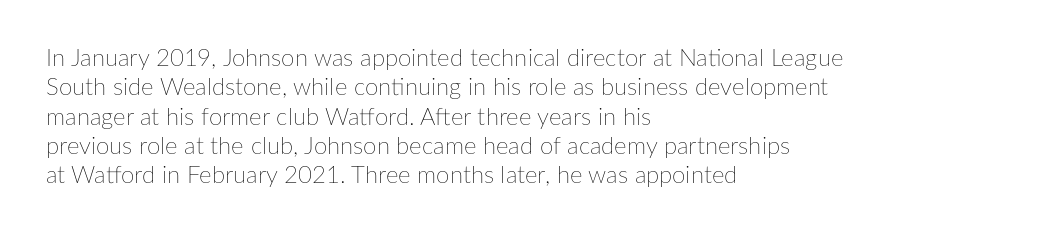
The image shows 24 px text type, upright; set left-aligned, line spacing 1.22x, normal letter spacing, not underlined.
